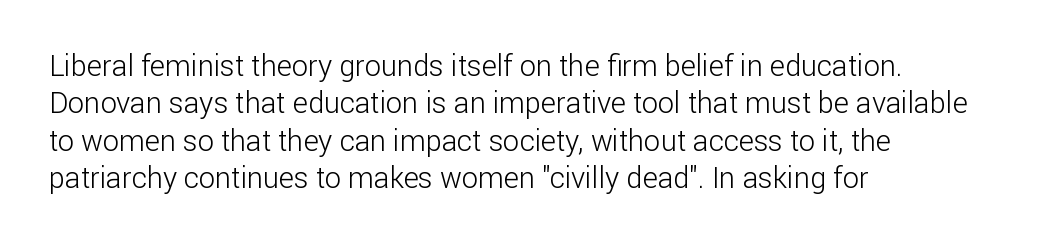
{"serif": "no", "italic": "no", "bold": "no", "weight": "light", "width": "normal", "stroke_contrast": "low", "x_height": "medium", "monospaced": "no", "underline": "no", "align": "left", "line_spacing": "normal", "line_spacing_ratio": 1.29, "letter_spacing": "normal", "letter_spacing_em": 0.0, "glyph_px": 29}
